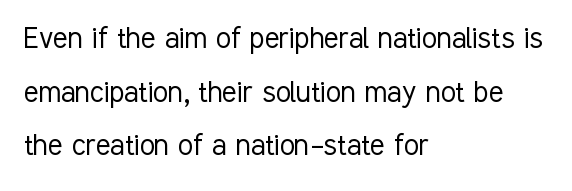
Quick note: not italic, upright. Varying glyph widths throughout — classic text-font behaviour. Letterform terminals end flat and unadorned throughout the passage. Underlining? Definitely not there. The paragraph has a hard left edge and a soft right edge. The passage shown is not bold in any degree.
